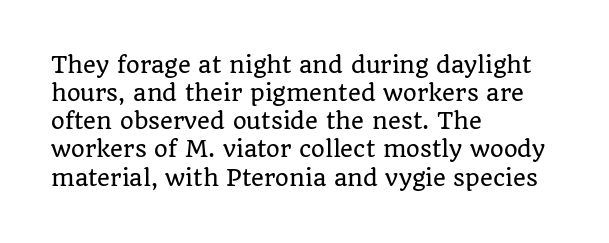
Q: Is the text italic (slanted)? A: No, it is upright.
Q: Is the text underlined? A: No.
Q: How is the paragraph aligned? A: Left-aligned.
Q: Is the spacing between letters normal or unusually wide? A: Normal.
Q: Is the spacing between lines tight, normal or loose? A: Normal.
